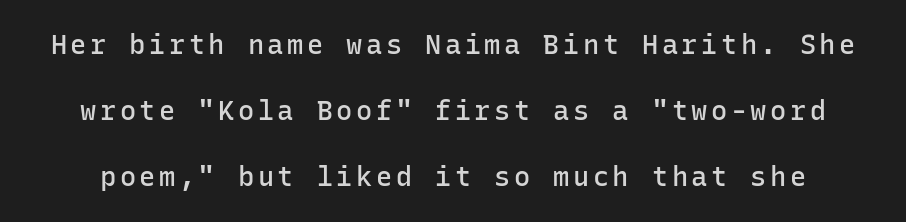
The lines are spread far apart with generous leading. These words are printed semibold, heavier than regular yet not bold. The specimen reads as upright at a glance. Descenders are the only things crossing below the line.
